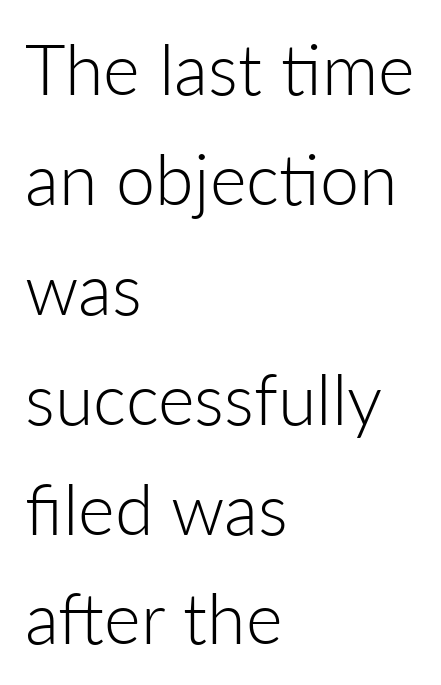
{"serif": "no", "italic": "no", "bold": "no", "weight": "light", "width": "normal", "stroke_contrast": "low", "x_height": "medium", "monospaced": "no", "underline": "no", "align": "left", "line_spacing": "normal", "line_spacing_ratio": 1.57, "letter_spacing": "normal", "letter_spacing_em": 0.0, "glyph_px": 70}
